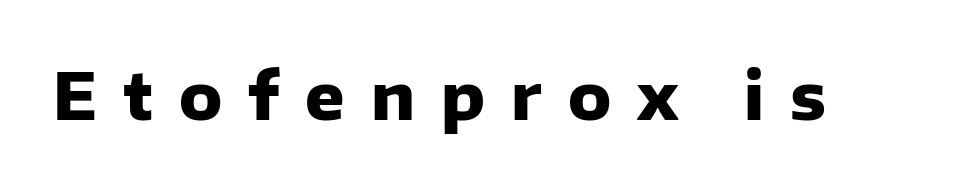
Q: Is the text bold? A: Yes.
Q: Is the text italic (slanted)? A: No, it is upright.
Q: Is the typeface a serif or a sans-serif typeface? A: Sans-serif.
Q: Is the text underlined? A: No.
Q: Is the spacing between letters normal or unusually wide? A: Unusually wide.
Q: Width (condensed, normal, or wide)? A: Normal.
Q: Stroke contrast? A: Low.
Q: x-height? A: Medium.
Q: Monospaced? A: No.
